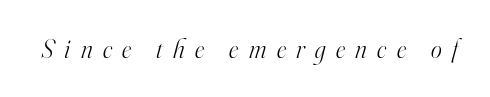
Q: Is the text bold? A: No.
Q: Is the text italic (slanted)? A: Yes, it leans right by about 16 degrees.
Q: Is the text underlined? A: No.
Q: Is the spacing between letters normal or unusually wide? A: Unusually wide.
